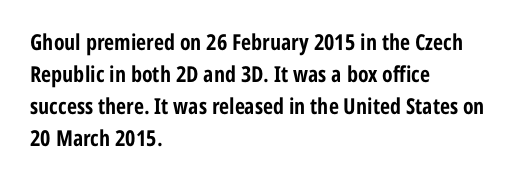
Q: Is the text bold? A: Yes.
Q: Is the text italic (slanted)? A: No, it is upright.
Q: Is the text underlined? A: No.
Q: How is the paragraph aligned? A: Left-aligned.
Q: Is the spacing between letters normal or unusually wide? A: Normal.
Q: Is the spacing between lines tight, normal or loose? A: Normal.
